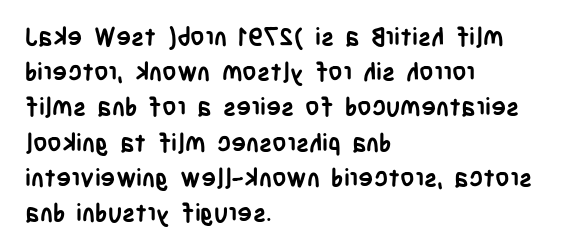
Here the glyphs are tracked normally, forming tight word shapes. Posture: upright roman. Plain, unruled lines of type. Leading matches the norm, producing a regular column.
